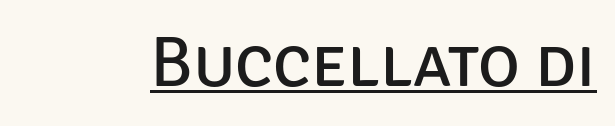
The font family rendered here belongs to the sans-serif group. You can tell it's not italic because the verticals are truly vertical. This rendering features underlined lettering. The typeface has the unassuming heft of standard copy or less. No extra tracking has been applied to these lines. Here the designer chose a conventional face with non-uniform glyph widths.
